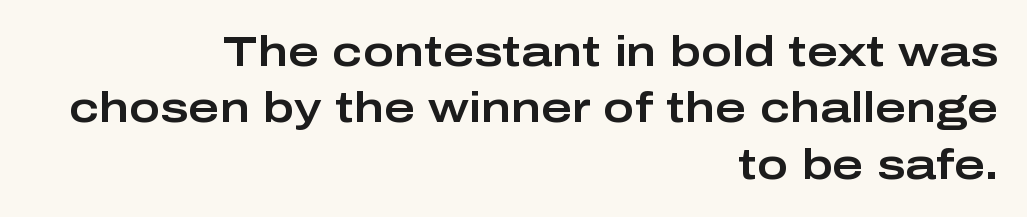
The axis of the letterforms is exactly vertical. Varying glyph widths throughout — classic text-font behaviour. Beneath every word, the page is bare. The compositor pushed each line to the right boundary. This sample uses plain, unmodified letter spacing. Type style note: lacks serifs.
